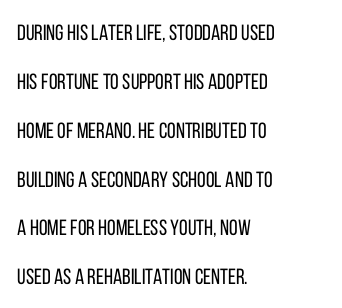
The image shows 22 px text type, upright; set left-aligned, loose line spacing (2.22x), normal letter spacing, not underlined.
